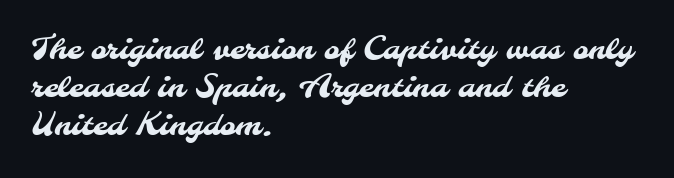
The image shows 30 px sans-serif type; set left-aligned, normal line spacing (1.27x), normal letter spacing, not underlined; medium stroke contrast and a small x-height.
